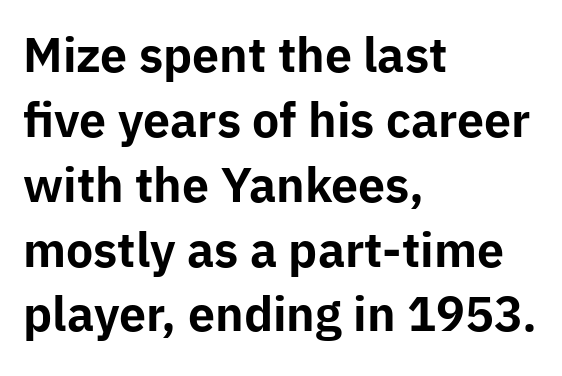
Q: Is the text bold? A: Yes.
Q: Is the text italic (slanted)? A: No, it is upright.
Q: Is the typeface a serif or a sans-serif typeface? A: Sans-serif.
Q: Is the text underlined? A: No.
Q: How is the paragraph aligned? A: Left-aligned.
Q: Is the spacing between letters normal or unusually wide? A: Normal.
Q: Is the spacing between lines tight, normal or loose? A: Normal.
Q: Width (condensed, normal, or wide)? A: Normal.
Q: Stroke contrast? A: Low.
Q: x-height? A: Medium.
Q: Monospaced? A: No.
